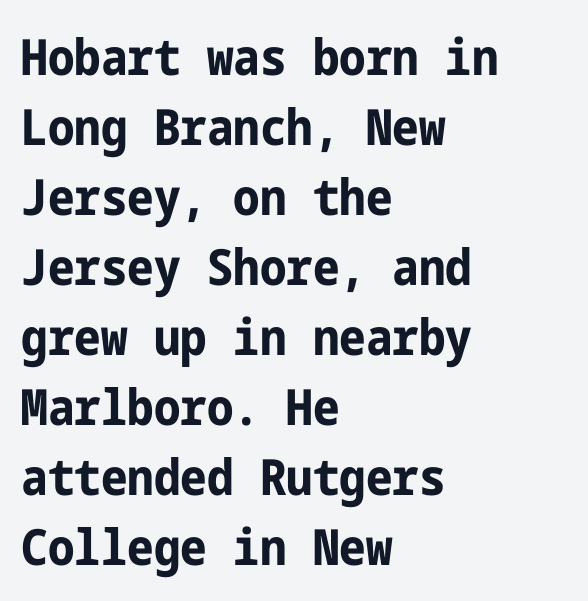
{"serif": "no", "italic": "no", "bold": "yes", "weight": "bold", "width": "condensed", "stroke_contrast": "low", "x_height": "medium", "underline": "no", "align": "left", "line_spacing": "normal", "line_spacing_ratio": 1.4, "letter_spacing": "normal", "letter_spacing_em": 0.0, "glyph_px": 50}
